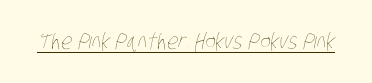
The image shows 22 px text type; set normal letter spacing, underlined.
